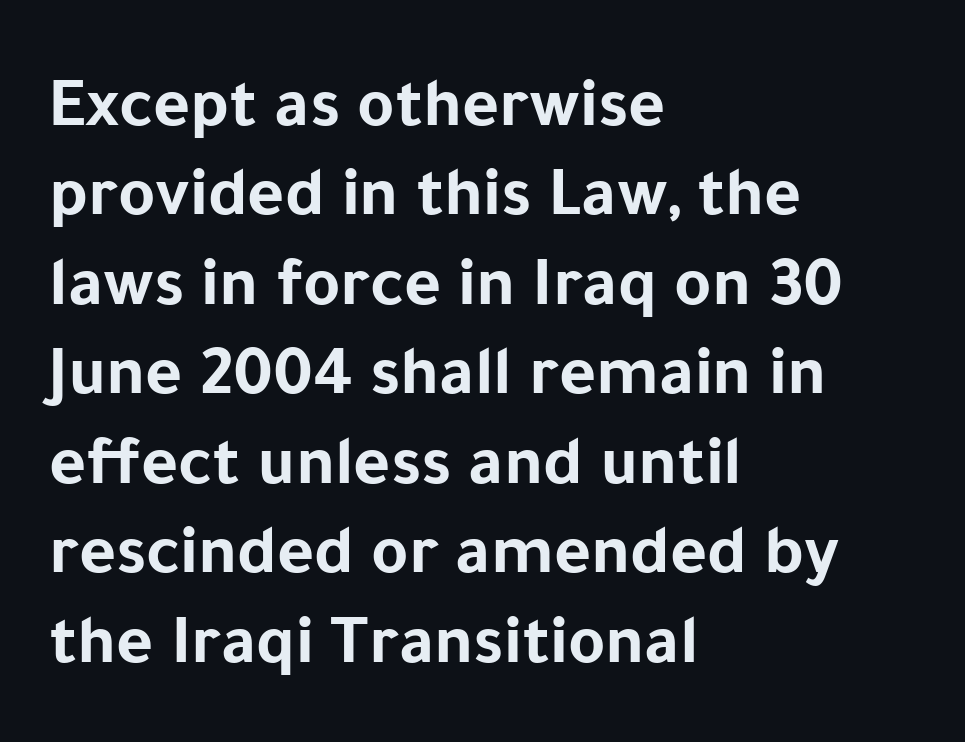
Q: Is the text bold? A: Yes.
Q: Is the text italic (slanted)? A: No, it is upright.
Q: Is the typeface a serif or a sans-serif typeface? A: Sans-serif.
Q: Is the text underlined? A: No.
Q: How is the paragraph aligned? A: Left-aligned.
Q: Is the spacing between letters normal or unusually wide? A: Normal.
Q: Is the spacing between lines tight, normal or loose? A: Normal.
Q: Width (condensed, normal, or wide)? A: Normal.
Q: Stroke contrast? A: Low.
Q: x-height? A: Medium.
Q: Monospaced? A: No.
